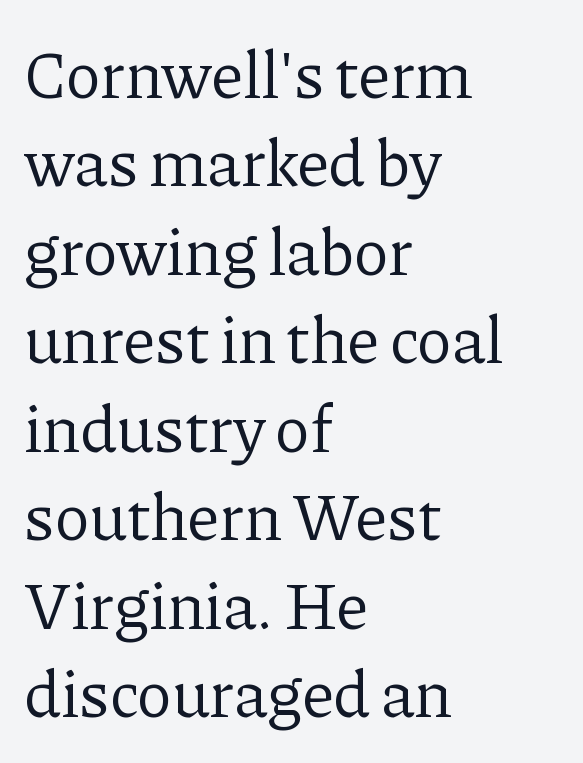
{"serif": "yes", "italic": "no", "bold": "no", "weight": "regular", "width": "normal", "stroke_contrast": "low", "x_height": "medium", "monospaced": "no", "underline": "no", "align": "left", "line_spacing": "normal", "line_spacing_ratio": 1.34, "letter_spacing": "normal", "letter_spacing_em": 0.0, "glyph_px": 66}
